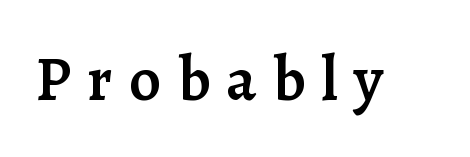
Weight check: semibold — heavier than regular, not quite bold. Vertical strokes here are truly vertical. The string is rendered with underlining switched off. Note the varied advance widths — an 'i' is clearly narrower than an 'm'.
